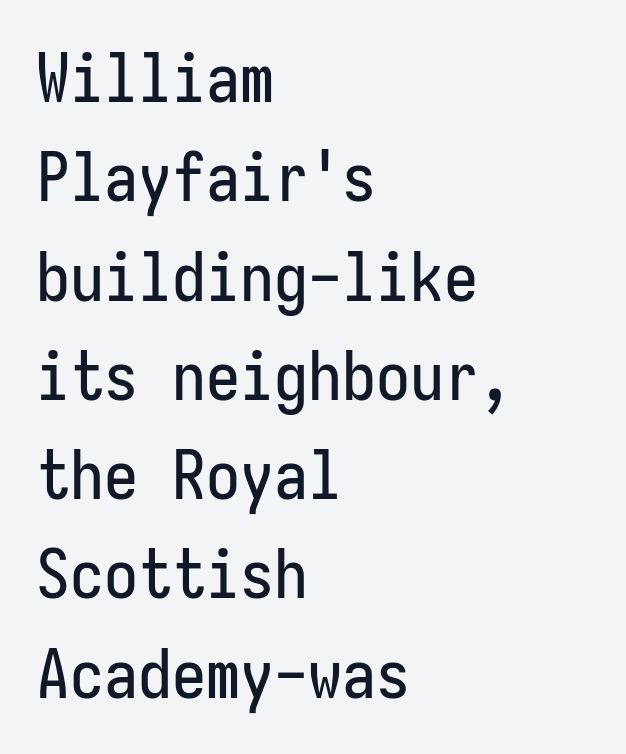
Here the designer chose a console-style face with uniform glyph widths. This block has exactly the height ordinary leading produces. The typesetter chose a ragged-right arrangement here. Unlike a traditional serif, this face leaves its strokes unadorned. Honestly, the letter spacing is just normal — you wouldn't notice it.
